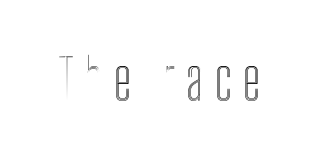
Decoration check: the copy has no underline. Quick note: not italic, upright. The passage shown is typed in a proportional face where columns would drift.
